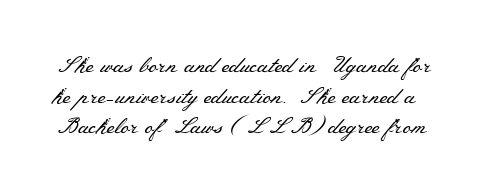
The image shows 22 px text type; set normal line spacing (1.39x), normal letter spacing, not underlined.
